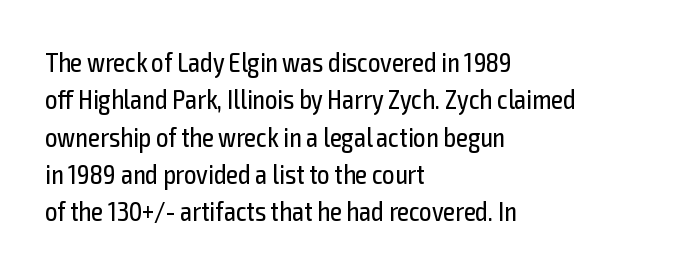
The image shows 27 px text type, upright; set left-aligned, normal line spacing (1.38x), normal letter spacing, not underlined.
